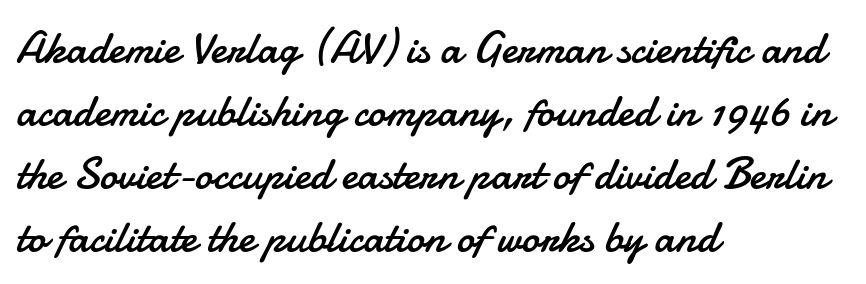
The image shows 45 px regular-weight sans-serif type; set left-aligned, normal line spacing (1.4x), normal letter spacing, not underlined; low stroke contrast and a small x-height.
